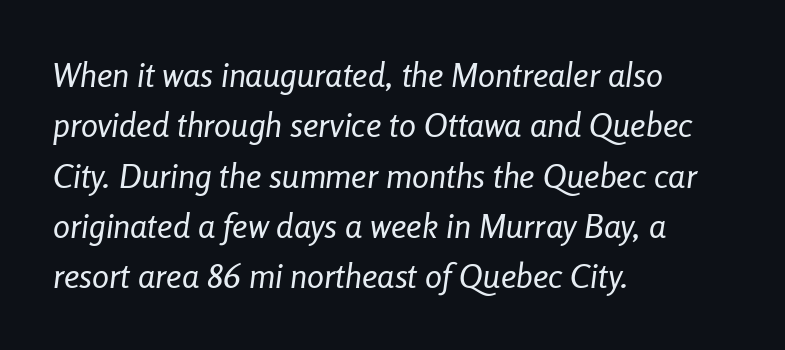
{"italic": "yes", "lean": "right", "slant_degrees": 8, "bold": "no", "weight": "regular", "width": "condensed", "stroke_contrast": "low", "x_height": "medium", "monospaced": "no", "underline": "no", "align": "left", "line_spacing": "normal", "line_spacing_ratio": 1.48, "letter_spacing": "normal", "letter_spacing_em": 0.0, "glyph_px": 34}
